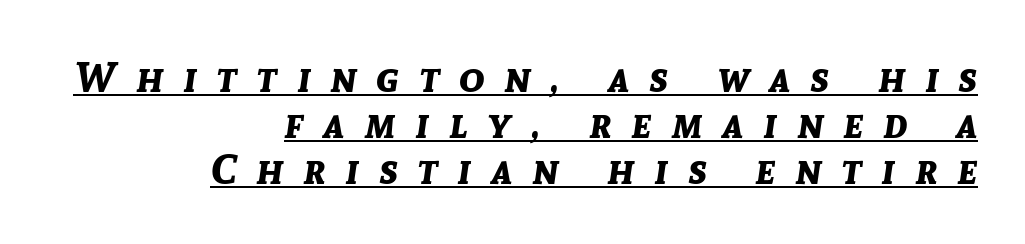
The image shows 42 px bold type, italic (leaning right); set right-aligned, tight line spacing (1.09x), unusually wide letter spacing (+0.47 em), underlined; low stroke contrast and a medium x-height.
